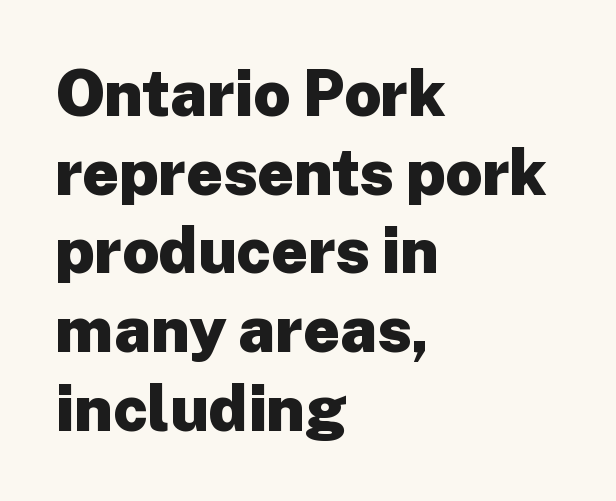
{"serif": "no", "italic": "no", "bold": "yes", "weight": "heavy", "width": "normal", "stroke_contrast": "low", "x_height": "medium", "monospaced": "no", "underline": "no", "align": "left", "line_spacing_ratio": 1.23, "letter_spacing": "normal", "letter_spacing_em": 0.0, "glyph_px": 64}
